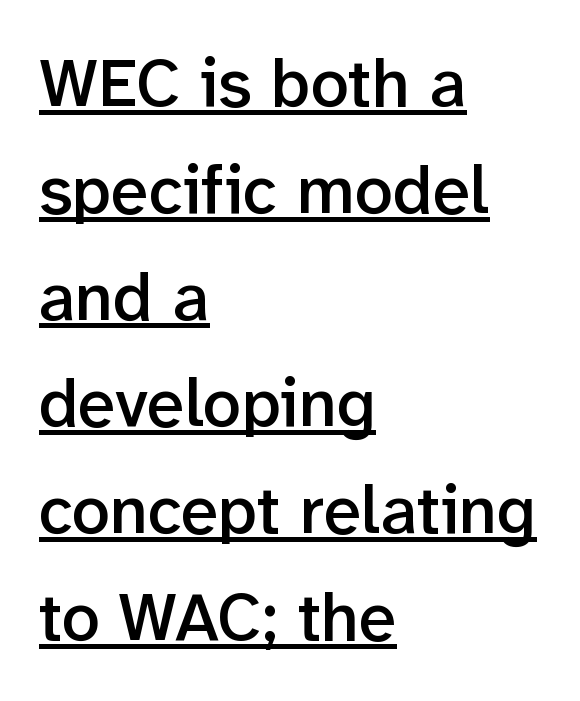
The sample has been set in demibold, a notch under bold. It's the straight-up-and-down kind of type. Vertically, the passage feels balanced, rows spaced as you'd expect. The rendering anchors every line to the left-hand side.
